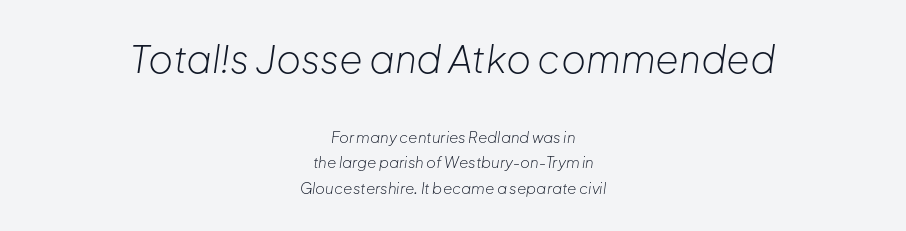
The image shows 38 px light type, italic (leaning right); set centered, normal line spacing (1.68x), normal letter spacing, not underlined; the first (top) block is 2.53x larger; low stroke contrast and a medium x-height.
